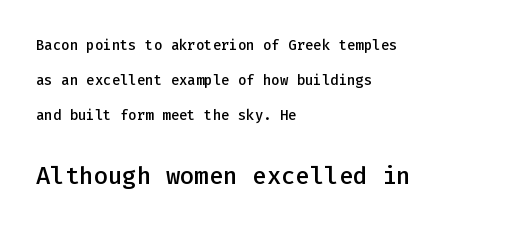
The image shows 24 px text type, upright; set left-aligned, loose line spacing (2.5x), normal letter spacing, not underlined; the second (bottom) block is 1.71x larger.
